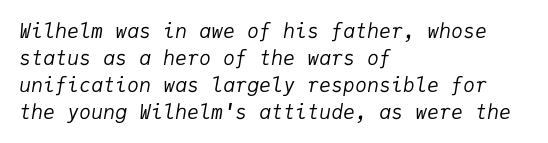
Notice how the passage keeps a crisp vertical edge on the left only. Whoever set this chose a conventional vertical rhythm. Inter-character spacing is left at the font's built-in metrics. Anything drawn beneath the words? Only blank space. The glyphs look as if they've been sheared to an angle. The passage shown is not bold in any degree.
